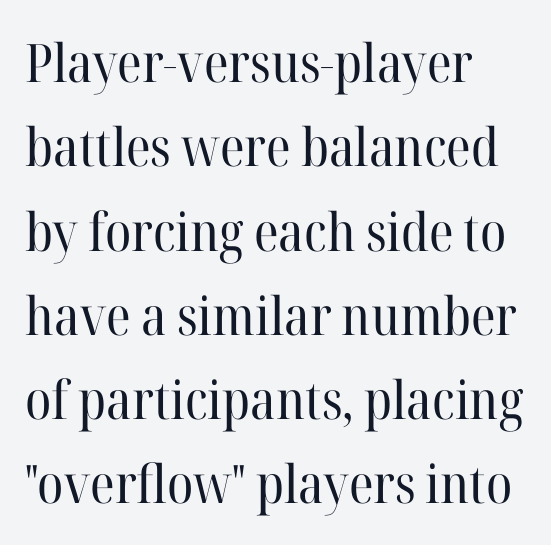
{"serif": "yes", "italic": "no", "bold": "no", "weight": "regular", "width": "normal", "stroke_contrast": "high", "x_height": "medium", "monospaced": "no", "underline": "no", "align": "left", "line_spacing": "normal", "line_spacing_ratio": 1.59, "letter_spacing": "normal", "letter_spacing_em": 0.0, "glyph_px": 53}
